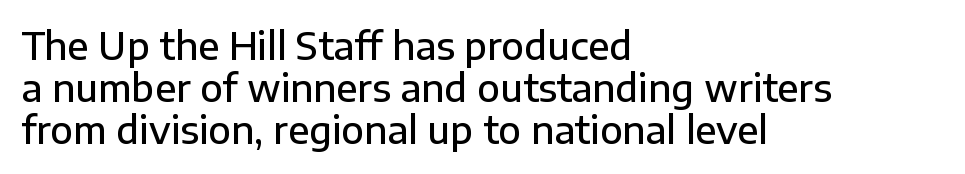
{"serif": "no", "italic": "no", "bold": "semi", "weight": "semibold", "width": "normal", "stroke_contrast": "low", "x_height": "medium", "monospaced": "no", "underline": "no", "align": "left", "line_spacing": "tight", "line_spacing_ratio": 1.13, "letter_spacing": "normal", "letter_spacing_em": 0.0, "glyph_px": 37}
